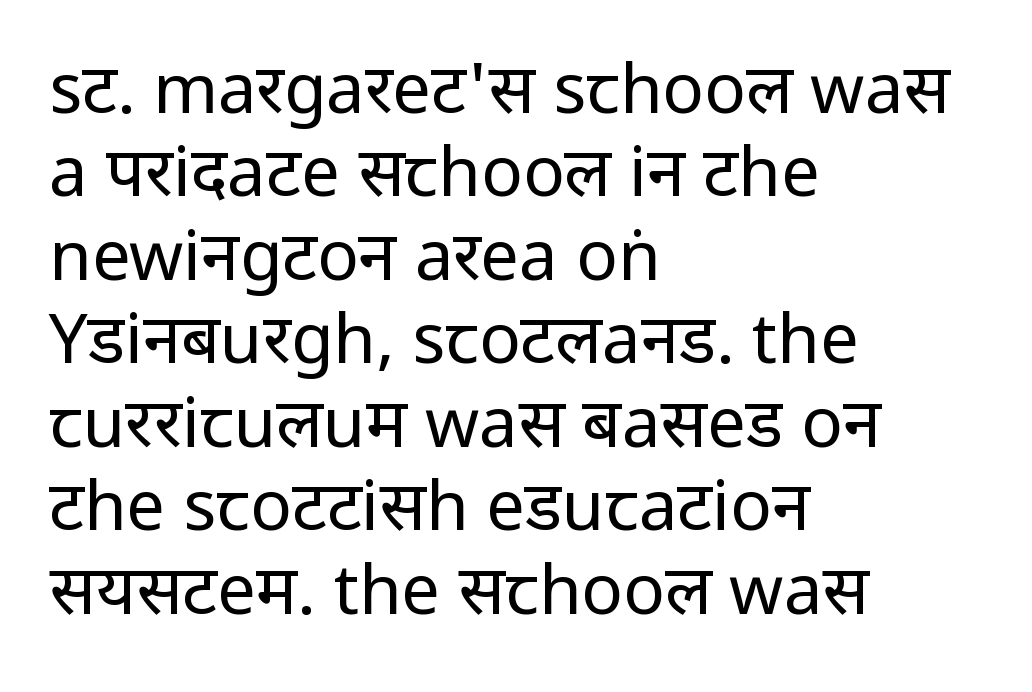
{"serif": "no", "italic": "no", "bold": "no", "weight": "regular", "width": "condensed", "stroke_contrast": "low", "x_height": "large", "monospaced": "no", "underline": "no", "align": "left", "line_spacing_ratio": 1.21, "letter_spacing": "normal", "letter_spacing_em": 0.0, "glyph_px": 69}
